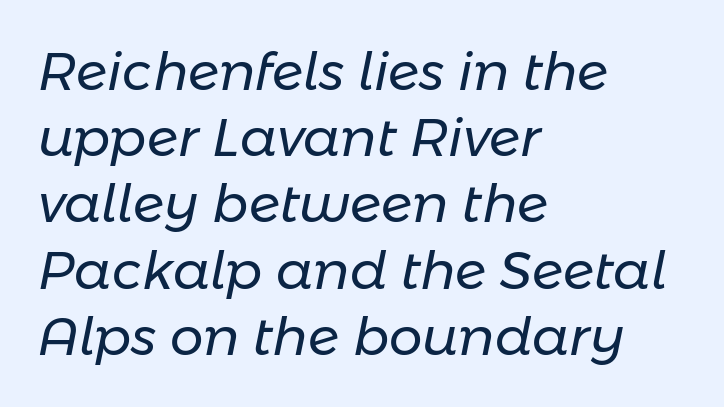
{"italic": "yes", "lean": "right", "slant_degrees": 11, "bold": "no", "weight": "regular", "width": "normal", "stroke_contrast": "low", "x_height": "medium", "monospaced": "no", "underline": "no", "align": "left", "line_spacing": "normal", "line_spacing_ratio": 1.25, "letter_spacing": "normal", "letter_spacing_em": 0.0, "glyph_px": 53}
